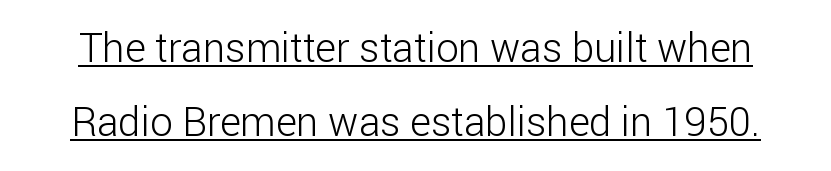
Q: Is the text bold? A: No.
Q: Is the text italic (slanted)? A: No, it is upright.
Q: Is the typeface a serif or a sans-serif typeface? A: Sans-serif.
Q: Is the text underlined? A: Yes.
Q: Is the spacing between letters normal or unusually wide? A: Normal.
Q: Width (condensed, normal, or wide)? A: Normal.
Q: Stroke contrast? A: Low.
Q: x-height? A: Medium.
Q: Monospaced? A: No.
